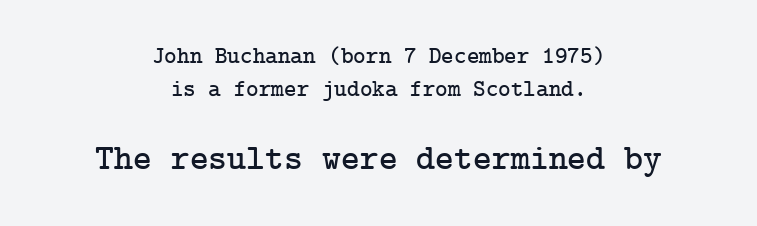
Q: Is the text italic (slanted)? A: No, it is upright.
Q: Is the typeface a serif or a sans-serif typeface? A: Serif.
Q: Is the text underlined? A: No.
Q: How is the paragraph aligned? A: Centered.
Q: Is the spacing between letters normal or unusually wide? A: Normal.
Q: Is the spacing between lines tight, normal or loose? A: Normal.
Q: Which block of text is set in a larger size, the first (top) or the second (bottom)? A: The second (bottom) one.
Q: Width (condensed, normal, or wide)? A: Normal.
Q: Stroke contrast? A: Low.
Q: x-height? A: Medium.
